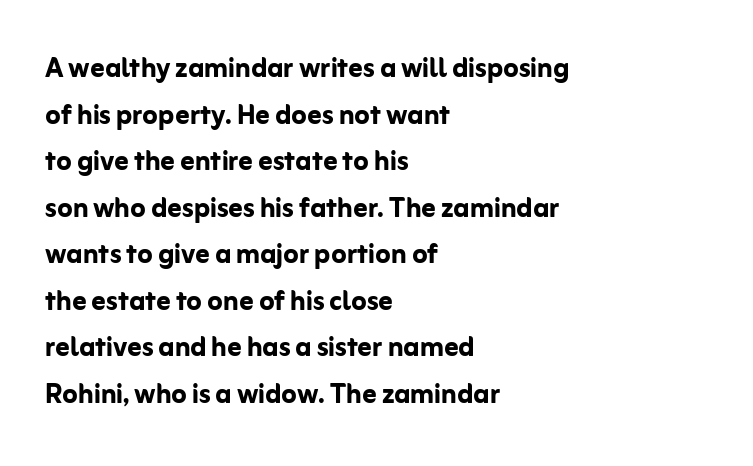
Q: Is the text bold? A: Yes.
Q: Is the text italic (slanted)? A: No, it is upright.
Q: Is the typeface a serif or a sans-serif typeface? A: Sans-serif.
Q: Is the text underlined? A: No.
Q: How is the paragraph aligned? A: Left-aligned.
Q: Is the spacing between letters normal or unusually wide? A: Normal.
Q: Is the spacing between lines tight, normal or loose? A: Normal.
Q: Width (condensed, normal, or wide)? A: Normal.
Q: Stroke contrast? A: Low.
Q: x-height? A: Medium.
Q: Monospaced? A: No.
